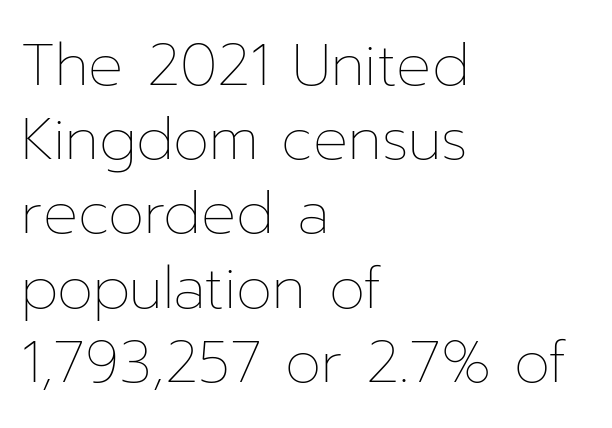
Has an underline been added? It has not. Line spacing here is normal. Is this a fixed-width face? No — the glyphs have proportional, varying widths. One-word summary of the alignment: left. Rendered with straight, roman letterforms.
